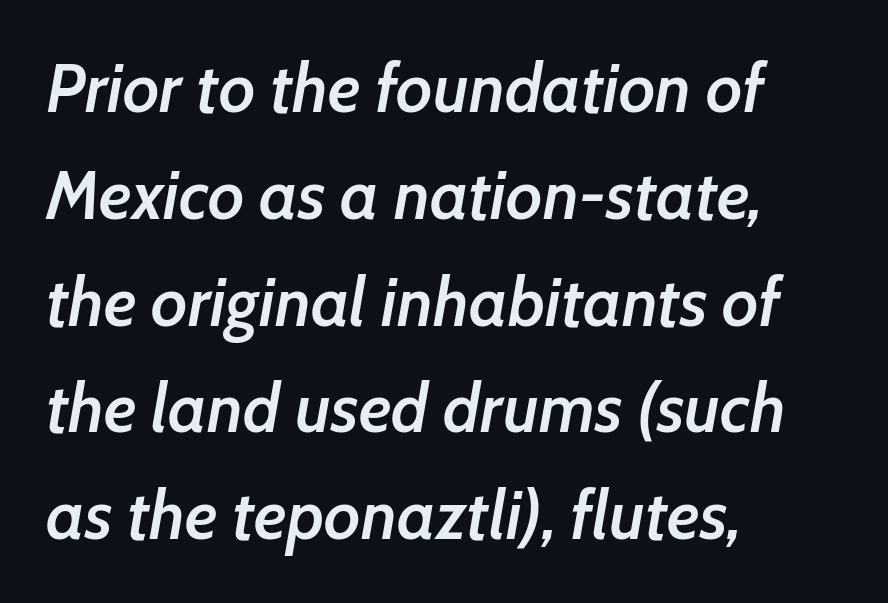
Short note: letters normally spaced. Slightly chunky letters — semibold, I'd say, not full bold. Check the space under the baseline: it is left empty. Is the block centered? No — it sits flush against the left margin. Here the designer chose a conventional face with non-uniform glyph widths.
